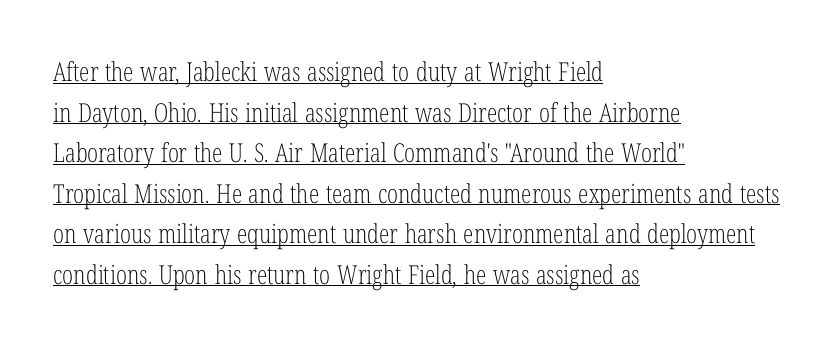
Notice how descenders clear the ascenders below comfortably — that's standard leading. The font is comparable to plain body text, perhaps lighter. The horizontal fit of the characters is conventional and even. Designer's note — italics off, roman on. Horizontally, the lines are justified to the leading edge only. This rendering features underlined lettering.
